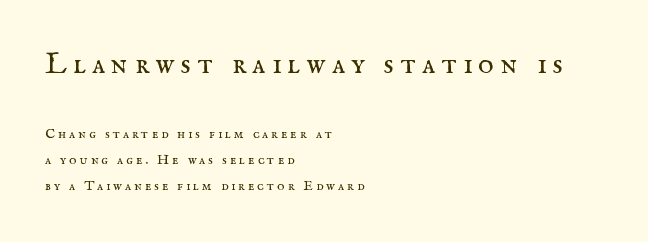
The image shows 30 px regular-weight serif type, upright; set left-aligned, line spacing 1.87x, unusually wide letter spacing (+0.21 em), not underlined; the first (top) block is 2.14x larger; medium stroke contrast and a small x-height.
